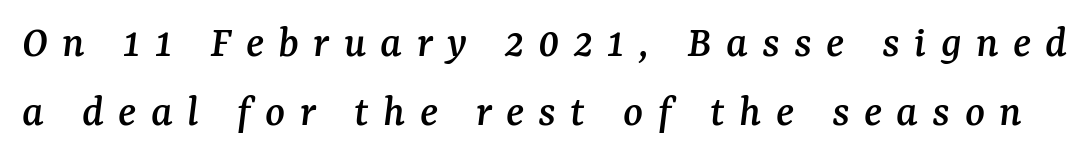
The typography opts for an oblique posture over an upright one. Baseline-to-baseline distance is the conventional proportion of letter height. Between one letter and the next there's a generous, obvious gap. The gap between lines stays unmarked. Each letter keeps its own natural width here, so spacing adapts to shape.
